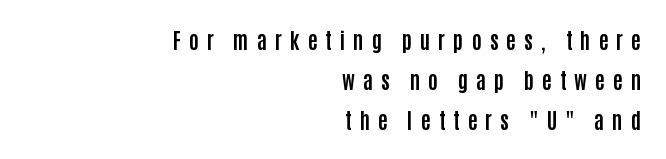
{"italic": "no", "bold": "yes", "underline": "no", "align": "right", "line_spacing": "loose", "line_spacing_ratio": 1.91, "letter_spacing": "wide", "letter_spacing_em": 0.38, "glyph_px": 21}
